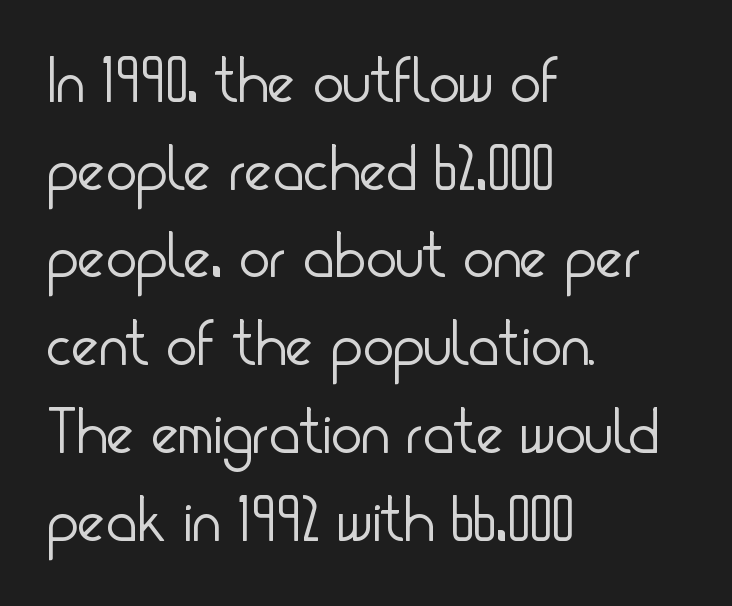
Q: Is the text bold? A: No.
Q: Is the text italic (slanted)? A: No, it is upright.
Q: Is the typeface a serif or a sans-serif typeface? A: Sans-serif.
Q: Is the text underlined? A: No.
Q: How is the paragraph aligned? A: Left-aligned.
Q: Is the spacing between letters normal or unusually wide? A: Normal.
Q: Is the spacing between lines tight, normal or loose? A: Normal.
Q: Width (condensed, normal, or wide)? A: Condensed.
Q: Stroke contrast? A: Low.
Q: x-height? A: Small.
Q: Monospaced? A: No.
